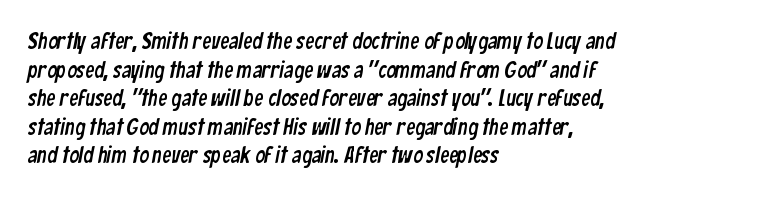
{"underline": "no", "align": "left", "line_spacing_ratio": 1.24, "letter_spacing": "normal", "letter_spacing_em": 0.0, "glyph_px": 23}
